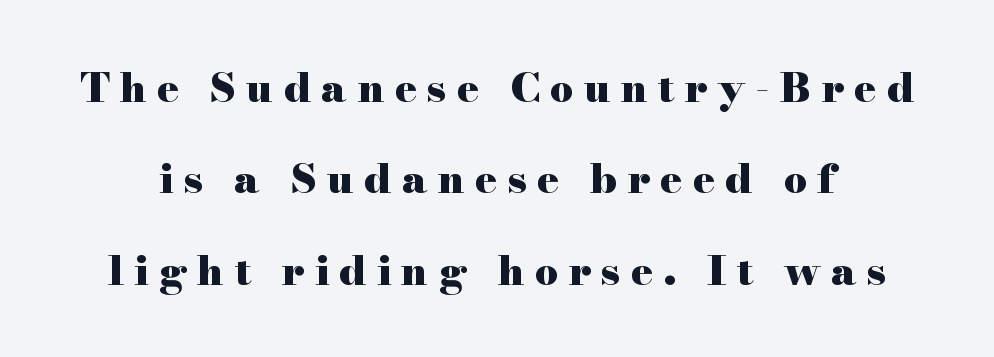
Compared with an ordinary text face, these strokes are far heavier — a full bold. The rendering uses a large line-height, opening up the rows. The lettering stays uniformly vertical, giving the passage a roman look. The tracking jumps out immediately: characters are airy and widely separated.
